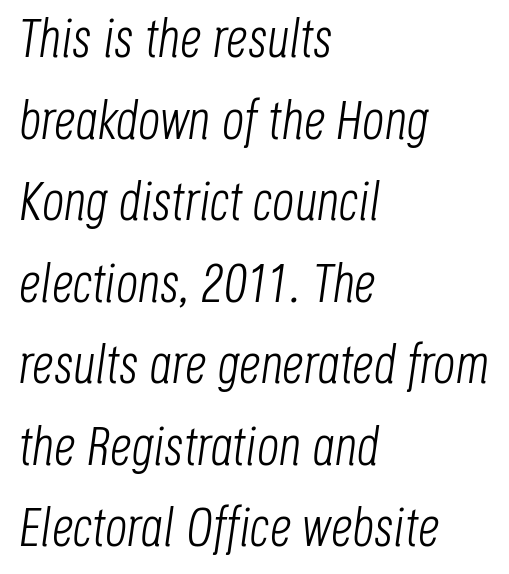
{"italic": "yes", "lean": "right", "slant_degrees": 8, "bold": "no", "weight": "light", "width": "condensed", "stroke_contrast": "low", "x_height": "large", "monospaced": "no", "underline": "no", "align": "left", "line_spacing": "normal", "line_spacing_ratio": 1.51, "letter_spacing": "normal", "letter_spacing_em": 0.0, "glyph_px": 54}
